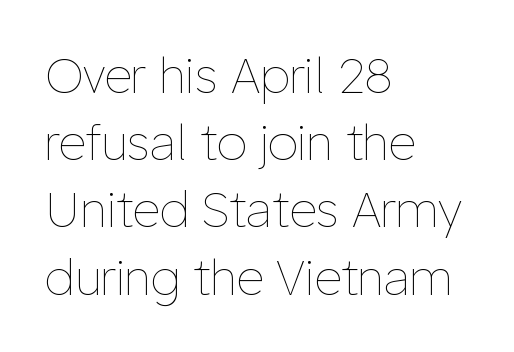
{"italic": "no", "bold": "no", "weight": "thin", "width": "normal", "stroke_contrast": "low", "x_height": "medium", "monospaced": "no", "underline": "no", "align": "left", "line_spacing": "normal", "line_spacing_ratio": 1.4, "letter_spacing": "normal", "letter_spacing_em": 0.0, "glyph_px": 48}
